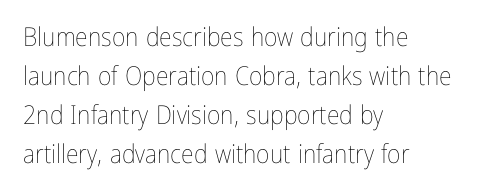
The image shows 26 px text type, upright; set left-aligned, normal line spacing (1.5x), normal letter spacing, not underlined.
